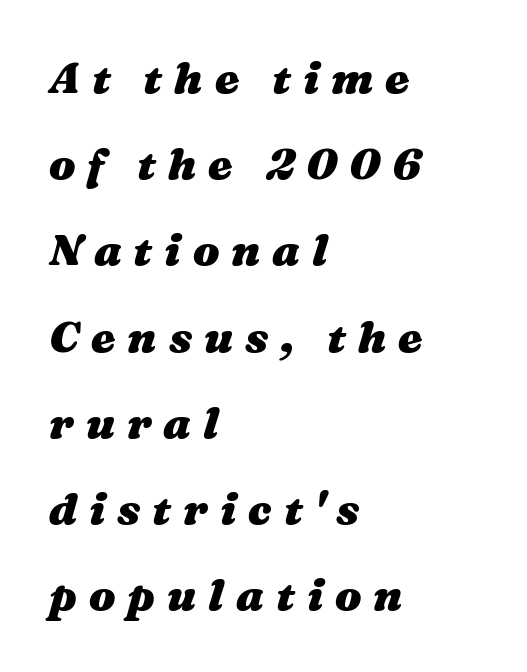
Display-style spreading of the glyphs; the letterfit is very open. The passage shown is typed in a proportional face where columns would drift. Does the weight exceed regular? Yes, all the way to bold. Leftover space on each line is placed entirely after the last word. Has an underline been added? It has not. Italic: yes, the glyphs are oblique.
